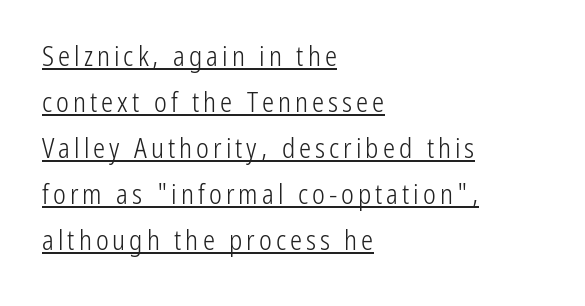
The image shows 27 px text type, upright; set left-aligned, normal line spacing (1.7x), underlined.
